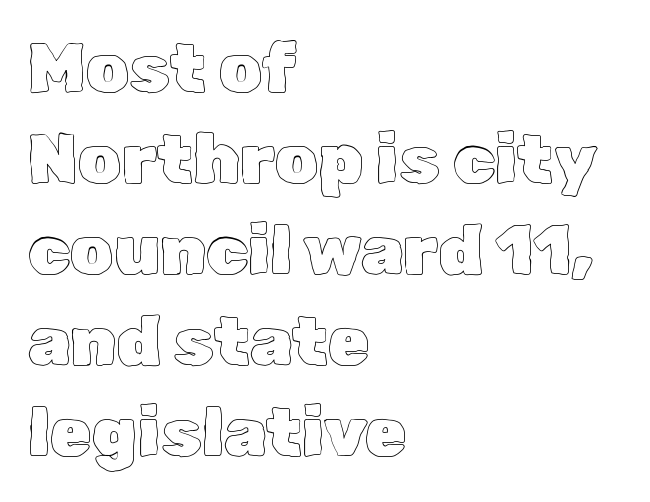
The image shows 68 px text type, upright; set left-aligned, normal line spacing (1.34x), normal letter spacing, not underlined; a medium x-height.
